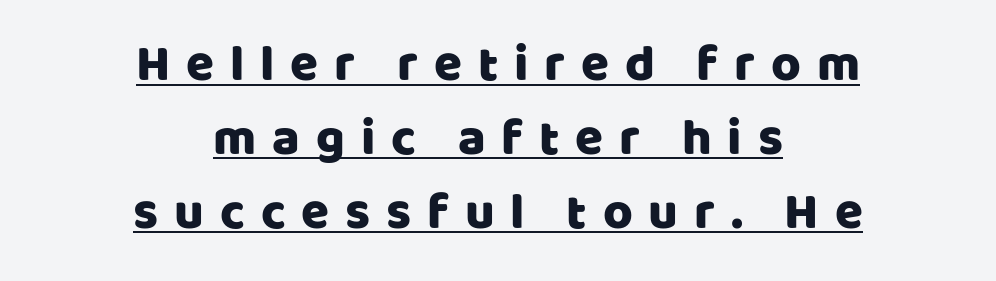
{"serif": "no", "italic": "no", "width": "normal", "stroke_contrast": "low", "x_height": "large", "monospaced": "no", "underline": "yes", "align": "center", "line_spacing": "normal", "line_spacing_ratio": 1.45, "letter_spacing": "wide", "letter_spacing_em": 0.31, "glyph_px": 51}
